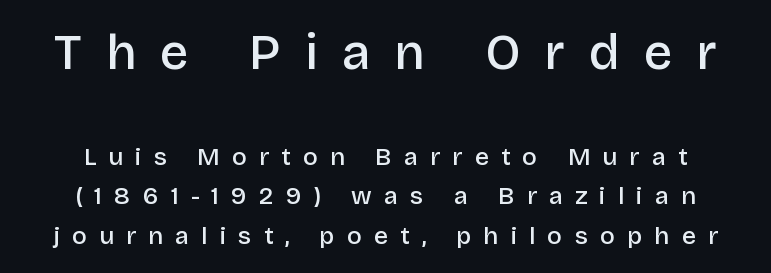
{"serif": "no", "italic": "no", "bold": "semi", "weight": "semibold", "width": "normal", "stroke_contrast": "low", "x_height": "large", "monospaced": "no", "underline": "no", "line_spacing": "normal", "line_spacing_ratio": 1.58, "letter_spacing": "wide", "letter_spacing_em": 0.48, "larger_block": "first", "size_ratio": 2.0, "glyph_px": 50}
